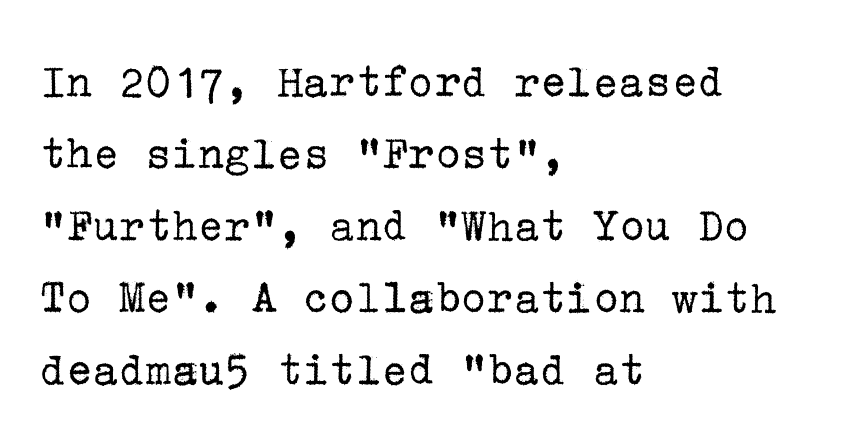
{"serif": "yes", "italic": "no", "bold": "no", "weight": "regular", "width": "normal", "stroke_contrast": "low", "x_height": "medium", "underline": "no", "align": "left", "line_spacing": "normal", "line_spacing_ratio": 1.47, "letter_spacing": "normal", "letter_spacing_em": 0.0, "glyph_px": 49}
